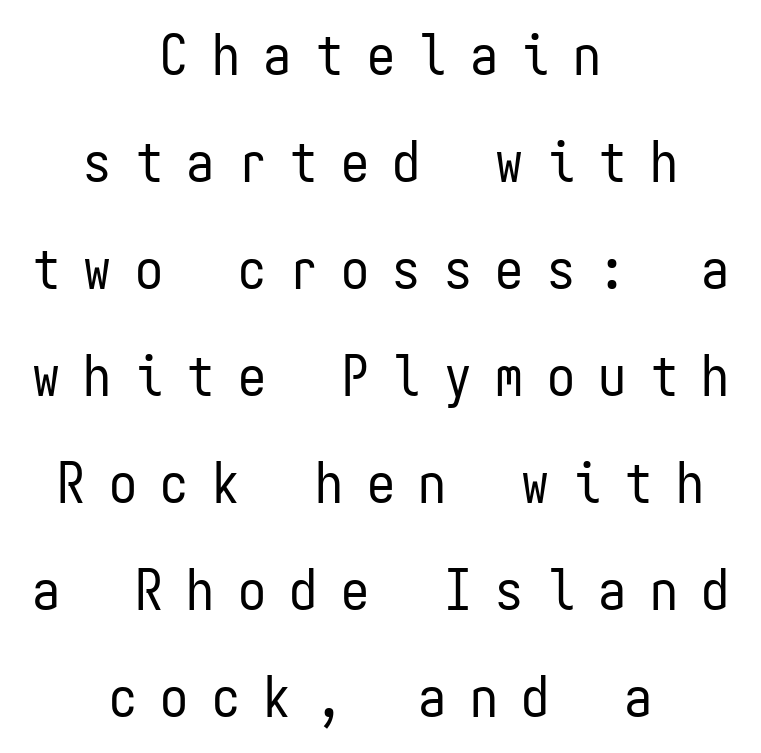
Baseline-to-baseline distance is far greater than the letter height. The font's upright variant was chosen for this text. The text block is weighted toward neither margin, spreading evenly from the middle. A typesetter would call this monospace, since all characters share one set width. Rule under the text: the space is simply empty.
